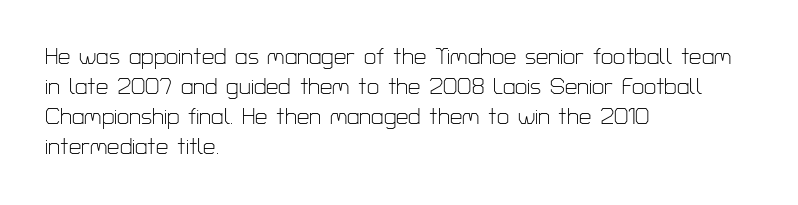
Q: Is the text bold? A: No.
Q: Is the text italic (slanted)? A: No, it is upright.
Q: Is the text underlined? A: No.
Q: How is the paragraph aligned? A: Left-aligned.
Q: Is the spacing between letters normal or unusually wide? A: Normal.
Q: Is the spacing between lines tight, normal or loose? A: Normal.
